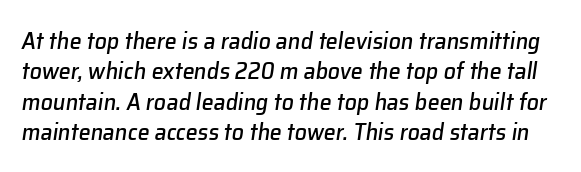
Q: Is the text italic (slanted)? A: Yes, it leans right by about 8 degrees.
Q: Is the text underlined? A: No.
Q: Is the spacing between letters normal or unusually wide? A: Normal.
Q: Is the spacing between lines tight, normal or loose? A: Normal.
